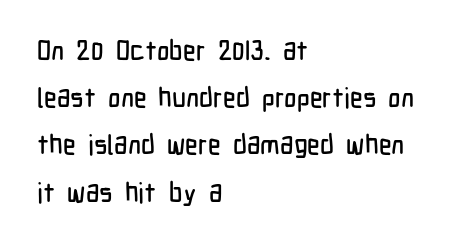
Q: Is the text italic (slanted)? A: No, it is upright.
Q: Is the text underlined? A: No.
Q: How is the paragraph aligned? A: Left-aligned.
Q: Is the spacing between letters normal or unusually wide? A: Normal.
